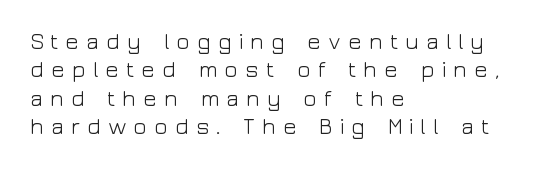
{"italic": "no", "bold": "no", "underline": "no", "align": "left", "line_spacing_ratio": 1.23, "letter_spacing": "wide", "letter_spacing_em": 0.28, "glyph_px": 23}
